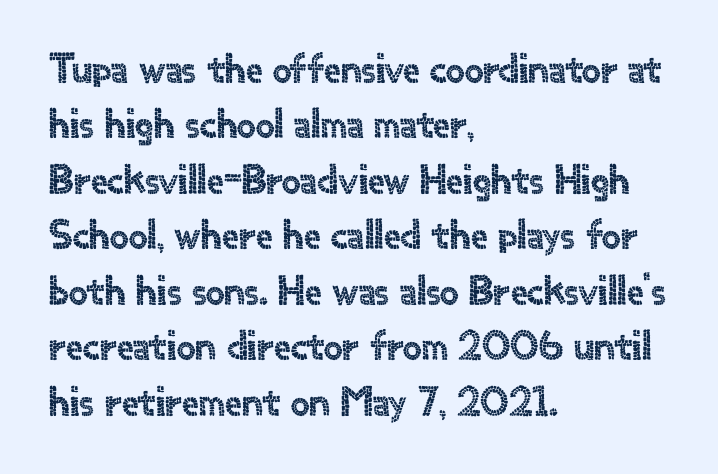
Q: Is the text italic (slanted)? A: No, it is upright.
Q: Is the typeface a serif or a sans-serif typeface? A: Sans-serif.
Q: Is the text underlined? A: No.
Q: How is the paragraph aligned? A: Left-aligned.
Q: Is the spacing between letters normal or unusually wide? A: Normal.
Q: Is the spacing between lines tight, normal or loose? A: Normal.
Q: Width (condensed, normal, or wide)? A: Normal.
Q: x-height? A: Small.
Q: Monospaced? A: No.
